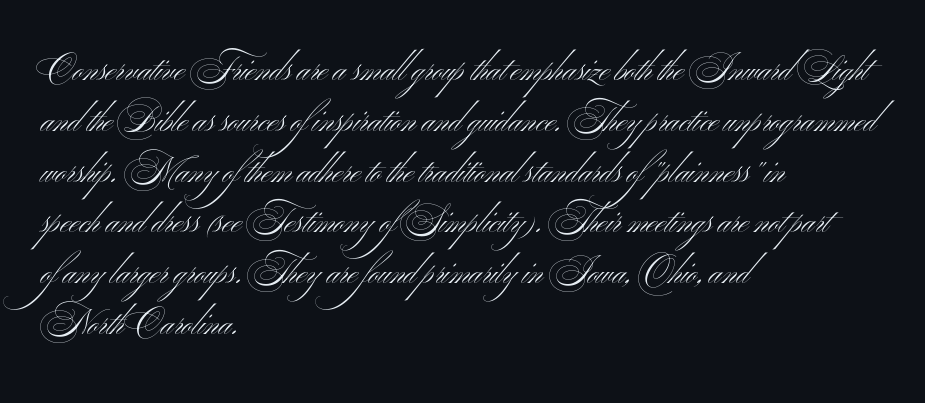
A bare baseline throughout the passage. The rag falls on the right side of this text block. The font sits on the lighter half of the weight spectrum, regular included. Stroke terminals: plain, sans-serif. The vertical gap from one line to the next is medium.
